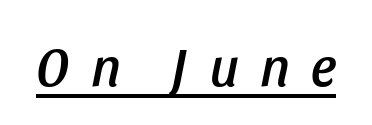
The typography opts for an oblique posture over an upright one. This rendering widens character spacing well past its baseline value. Varying glyph widths throughout — classic text-font behaviour. Underline: present.
